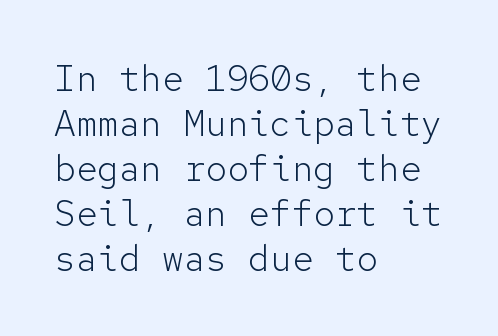
{"serif": "no", "italic": "no", "bold": "no", "weight": "light", "width": "normal", "stroke_contrast": "low", "x_height": "medium", "monospaced": "yes", "underline": "no", "align": "left", "line_spacing": "normal", "line_spacing_ratio": 1.25, "letter_spacing": "normal", "letter_spacing_em": 0.0, "glyph_px": 36}
